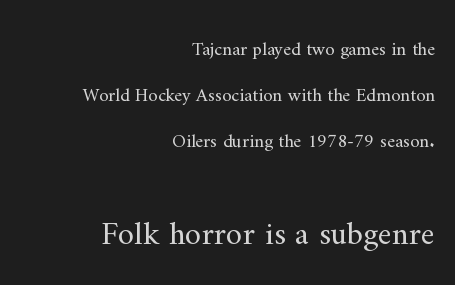
The image shows 33 px regular-weight serif type, upright; set right-aligned, loose line spacing (2.41x), normal letter spacing, not underlined; the second (bottom) block is 1.74x larger; medium stroke contrast and a small x-height.
